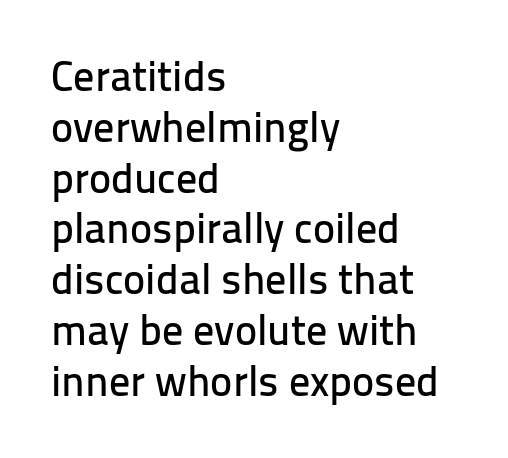
The image shows 42 px sans-serif type, upright; set left-aligned, line spacing 1.21x, normal letter spacing, not underlined; low stroke contrast and a medium x-height.
